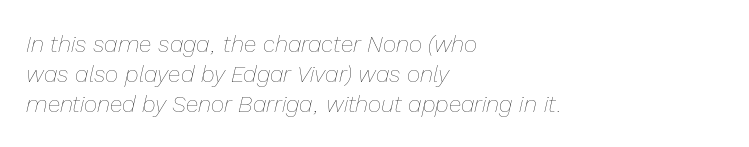
The image shows 23 px text type, italic (leaning right); set left-aligned, normal line spacing (1.31x), normal letter spacing, not underlined.
